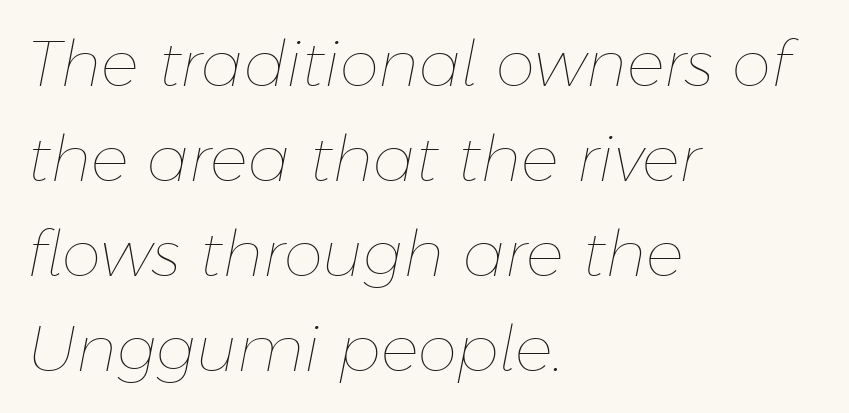
{"italic": "yes", "lean": "right", "slant_degrees": 11, "bold": "no", "weight": "thin", "width": "normal", "stroke_contrast": "low", "x_height": "medium", "monospaced": "no", "underline": "no", "align": "left", "line_spacing": "normal", "line_spacing_ratio": 1.51, "letter_spacing": "normal", "letter_spacing_em": 0.0, "glyph_px": 63}
